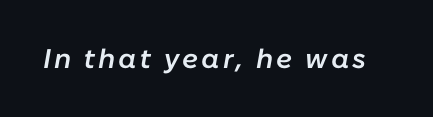
The image shows 27 px text type, italic (leaning right); set not underlined.
